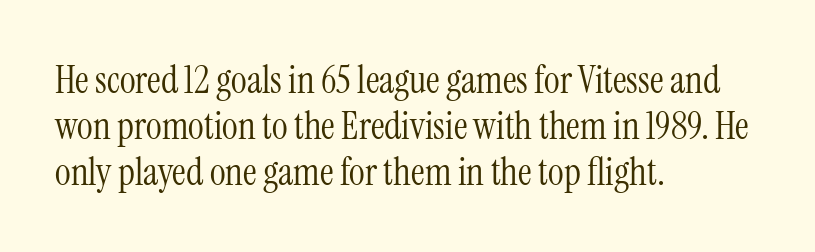
The image shows 38 px light, condensed serif type, upright; set left-aligned, line spacing 1.21x, normal letter spacing, not underlined; medium stroke contrast and a medium x-height.
